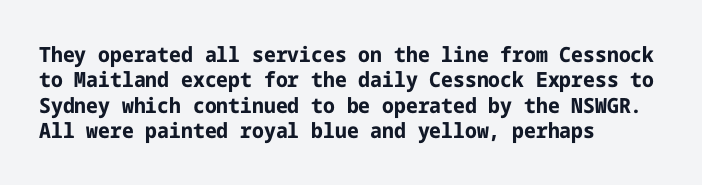
The image shows 21 px bold type, upright; set left-aligned, line spacing 1.21x, normal letter spacing, not underlined.
